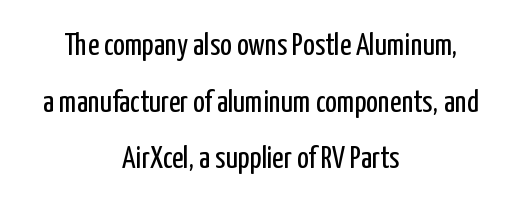
The image shows 31 px regular-weight, condensed sans-serif type, upright; set centered, line spacing 1.83x, normal letter spacing, not underlined; low stroke contrast and a medium x-height.
